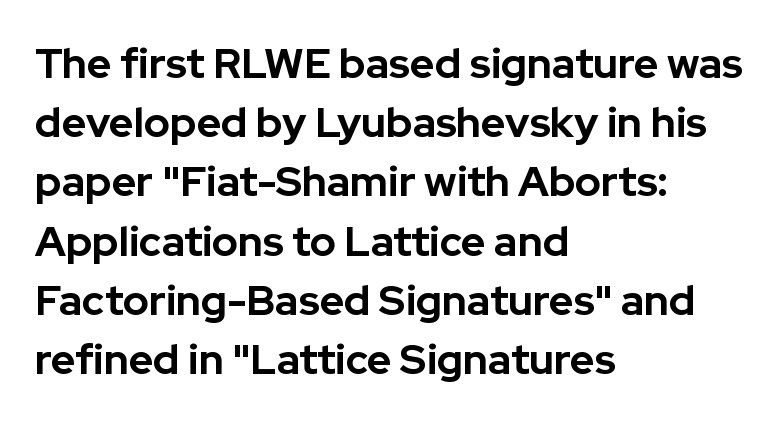
Q: Is the text bold? A: Yes.
Q: Is the text italic (slanted)? A: No, it is upright.
Q: Is the typeface a serif or a sans-serif typeface? A: Sans-serif.
Q: Is the text underlined? A: No.
Q: How is the paragraph aligned? A: Left-aligned.
Q: Is the spacing between letters normal or unusually wide? A: Normal.
Q: Is the spacing between lines tight, normal or loose? A: Normal.
Q: Width (condensed, normal, or wide)? A: Normal.
Q: Stroke contrast? A: Low.
Q: x-height? A: Medium.
Q: Monospaced? A: No.
